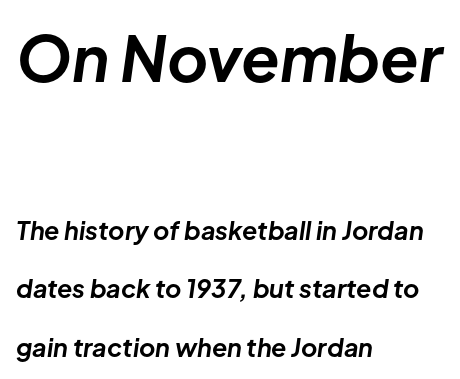
The vertical gap from one line to the next is large. Is the type bold? Yes — the strokes are clearly thick and heavy. Rule under the text: the space is simply empty. The passage shown begins with its larger block and ends with its smaller one. All the whitespace from short lines collects on the right.
